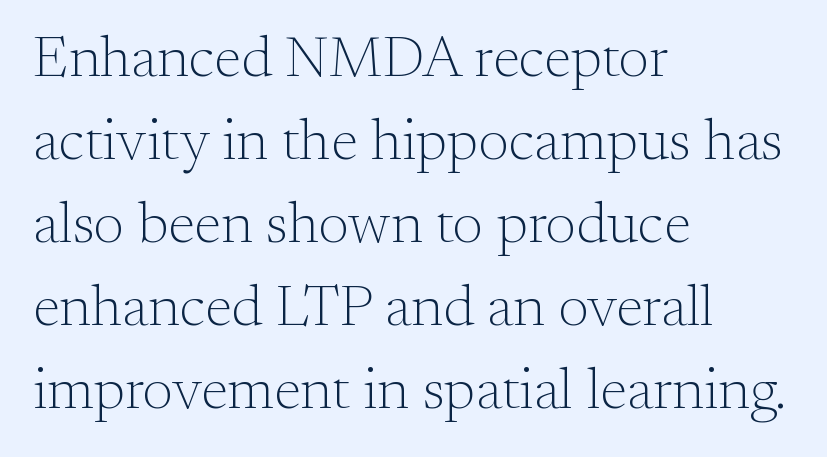
The image shows 58 px light serif type, upright; set left-aligned, normal line spacing (1.43x), normal letter spacing, not underlined; medium stroke contrast and a small x-height.
